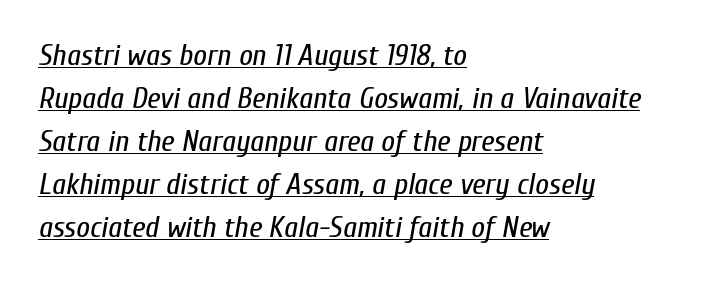
The image shows 30 px regular-weight, condensed type, italic (leaning right); set left-aligned, normal line spacing (1.43x), normal letter spacing, underlined; low stroke contrast and a medium x-height.
